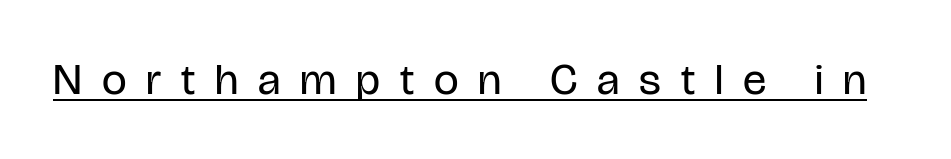
{"serif": "no", "italic": "no", "bold": "no", "weight": "regular", "width": "condensed", "stroke_contrast": "low", "x_height": "large", "monospaced": "no", "underline": "yes", "letter_spacing": "wide", "letter_spacing_em": 0.45, "glyph_px": 44}
